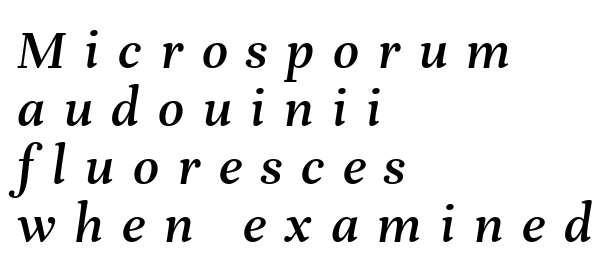
Letter spacing: wide. Leftover space on each line is placed entirely after the last word. Whoever set this chose condensed vertical rhythm over breathing room. Bare-footed words on every line. Tall strokes in this sample are angled rather than plumb. Proportional: the letters do not fall into vertical columns.
